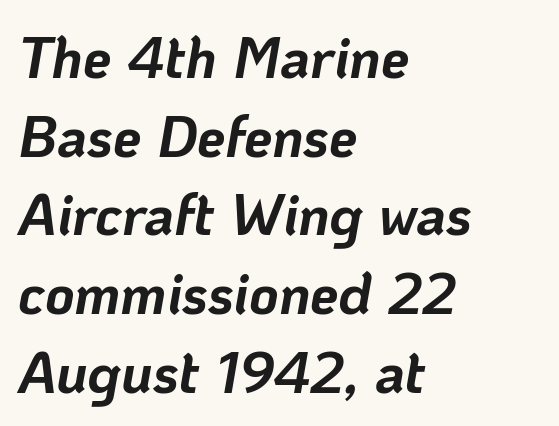
Q: Is the text bold? A: Yes.
Q: Is the text italic (slanted)? A: Yes, it leans right by about 10 degrees.
Q: Is the text underlined? A: No.
Q: How is the paragraph aligned? A: Left-aligned.
Q: Is the spacing between letters normal or unusually wide? A: Normal.
Q: Is the spacing between lines tight, normal or loose? A: Normal.
Q: Width (condensed, normal, or wide)? A: Normal.
Q: Stroke contrast? A: Low.
Q: x-height? A: Medium.
Q: Monospaced? A: No.
